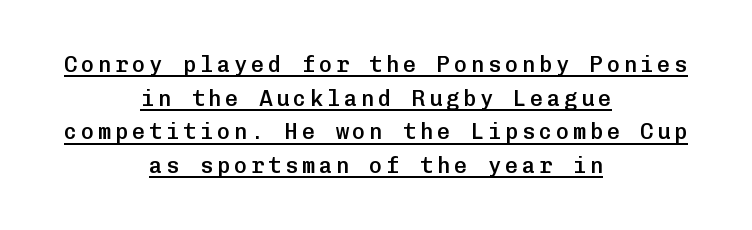
Q: Is the text bold? A: Semi-bold.
Q: Is the text italic (slanted)? A: No, it is upright.
Q: Is the text underlined? A: Yes.
Q: How is the paragraph aligned? A: Centered.
Q: Is the spacing between lines tight, normal or loose? A: Normal.
